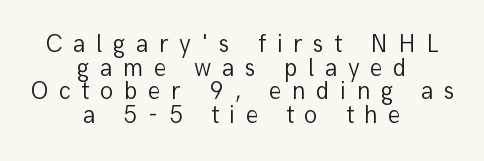
A bare baseline throughout the passage. Substantial extra tracking has been applied to these lines. The font's upright variant was chosen for this text. You could barely slide anything between these rows. Leftover space on each line is divided equally before and after the words.
